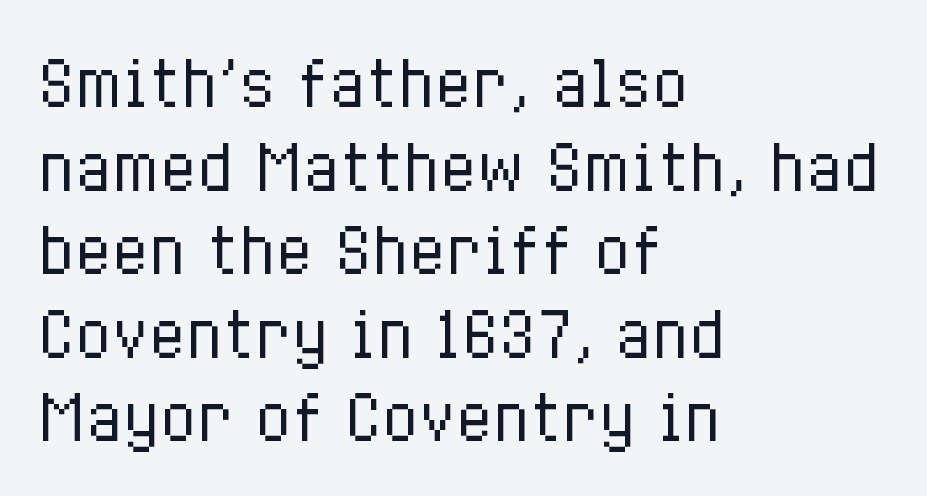
Q: Is the text bold? A: No.
Q: Is the text italic (slanted)? A: No, it is upright.
Q: Is the text underlined? A: No.
Q: How is the paragraph aligned? A: Left-aligned.
Q: Is the spacing between letters normal or unusually wide? A: Normal.
Q: Is the spacing between lines tight, normal or loose? A: Normal.
Q: Width (condensed, normal, or wide)? A: Condensed.
Q: Stroke contrast? A: Low.
Q: x-height? A: Medium.
Q: Monospaced? A: No.
